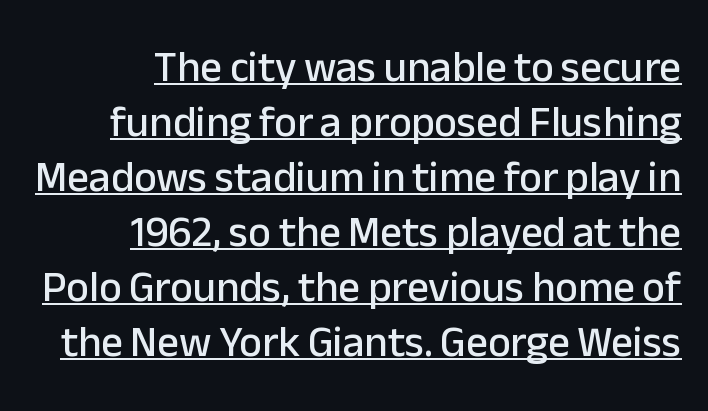
The image shows 43 px sans-serif type, upright; set right-aligned, normal line spacing (1.28x), normal letter spacing, underlined; low stroke contrast and a medium x-height.
